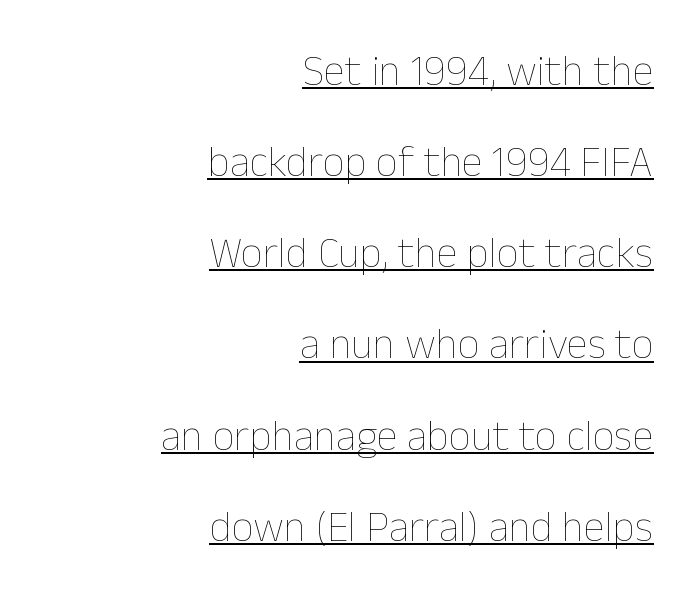
Notice how a bar underscores the lettering throughout. The passage shown stacks its lines with a broad gap. Reading down the block, your eye finds every line finishing at a fixed right position. The letterforms sit shoulder to shoulder at normal distance. Each letter keeps its own natural width here, so spacing adapts to shape. The font is comparable to plain body text, perhaps lighter.
